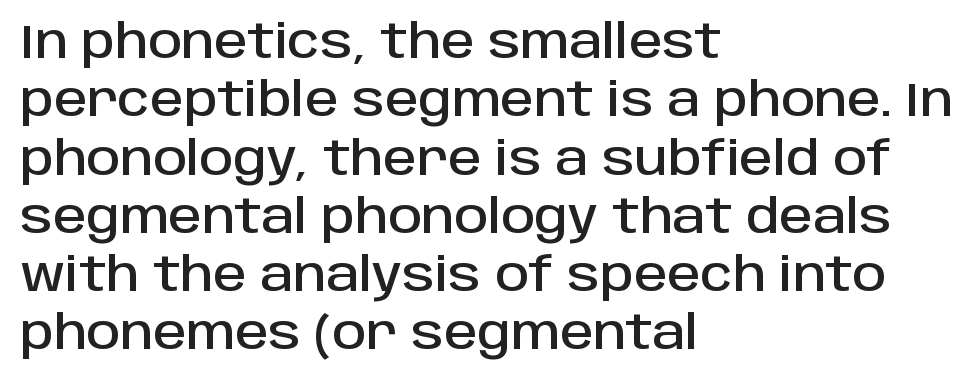
Each row of text sits above clean, open space. Tracking here is standard; glyphs follow each other at the usual distance. Looks like regular typesetting: each glyph gets only the width it needs. Every character sits straight up, as roman type does. Caption: multi-line text, flush left, ragged right.
